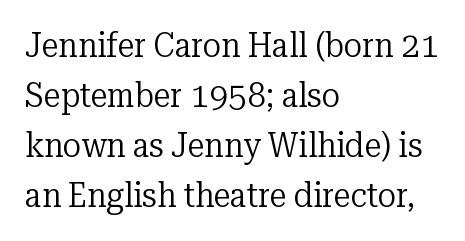
These lines are set flush left with a ragged right edge. Words appear dense and cohesive because spacing is normal. When letters stand straight like this, we call the style roman or upright. The designer left line spacing at the default. The specimen omits any rule beneath the text block's lines.
